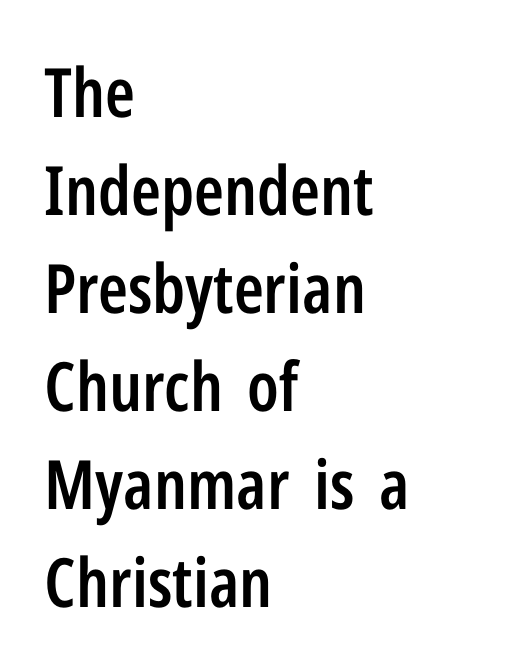
{"serif": "no", "italic": "no", "bold": "semi", "weight": "semibold", "width": "condensed", "stroke_contrast": "low", "x_height": "medium", "monospaced": "no", "underline": "no", "align": "left", "line_spacing": "normal", "line_spacing_ratio": 1.44, "letter_spacing": "normal", "letter_spacing_em": 0.0, "glyph_px": 68}
